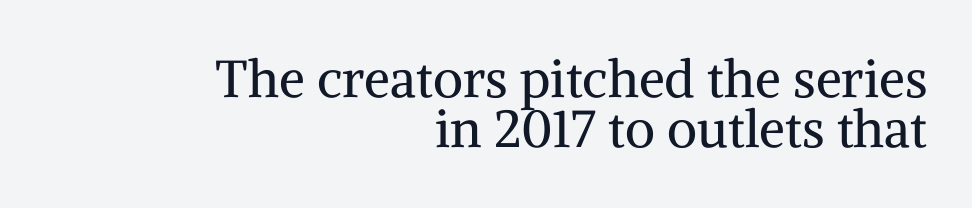
The image shows 52 px regular-weight serif type, upright; set right-aligned, tight line spacing (0.97x), normal letter spacing, not underlined; medium stroke contrast and a medium x-height.
